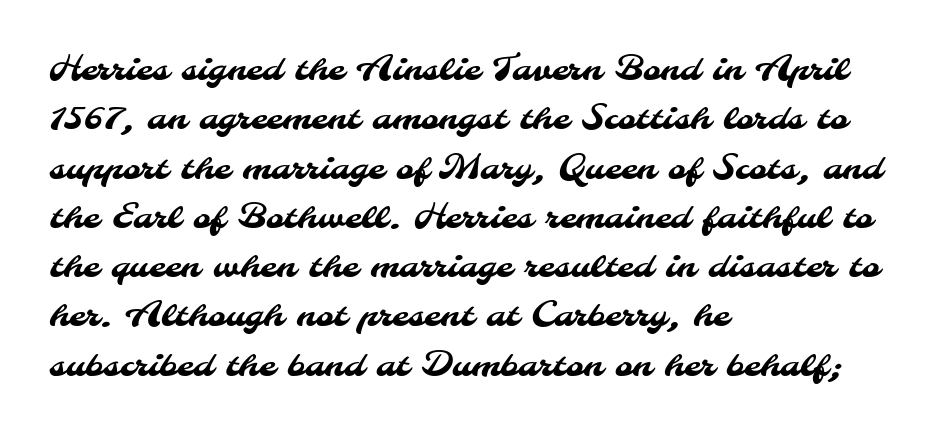
The image shows 34 px sans-serif type; set left-aligned, normal line spacing (1.45x), normal letter spacing, not underlined; medium stroke contrast and a small x-height.
